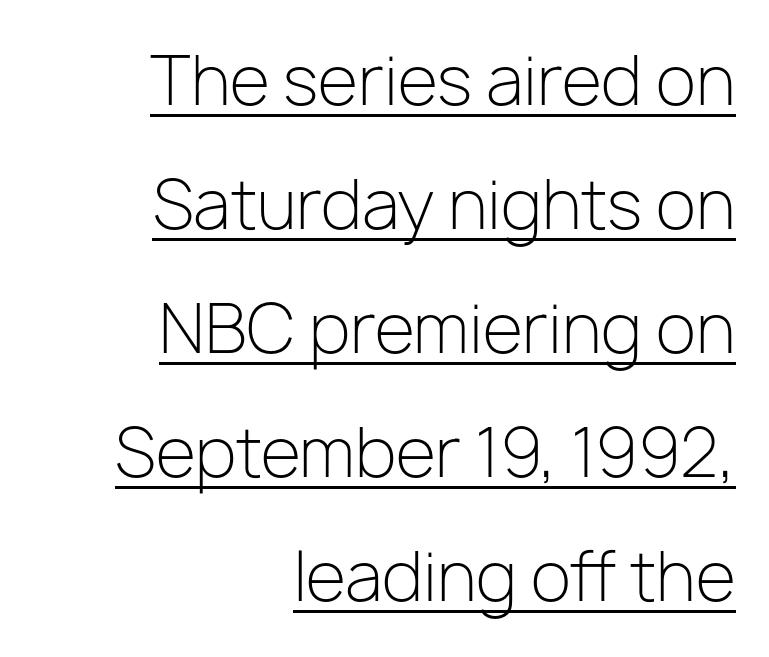
{"serif": "no", "italic": "no", "bold": "no", "weight": "light", "width": "normal", "stroke_contrast": "low", "x_height": "medium", "monospaced": "no", "underline": "yes", "align": "right", "line_spacing_ratio": 1.88, "letter_spacing": "normal", "letter_spacing_em": 0.0, "glyph_px": 66}
